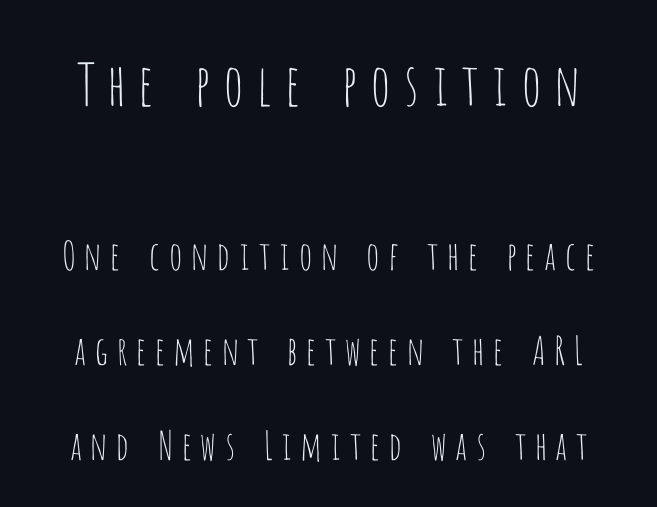
Q: Is the text bold? A: No.
Q: Is the text italic (slanted)? A: No, it is upright.
Q: Is the typeface a serif or a sans-serif typeface? A: Sans-serif.
Q: Is the text underlined? A: No.
Q: Is the spacing between lines tight, normal or loose? A: Loose.
Q: Which block of text is set in a larger size, the first (top) or the second (bottom)? A: The first (top) one.
Q: Width (condensed, normal, or wide)? A: Condensed.
Q: Stroke contrast? A: Low.
Q: x-height? A: Large.
Q: Monospaced? A: No.
